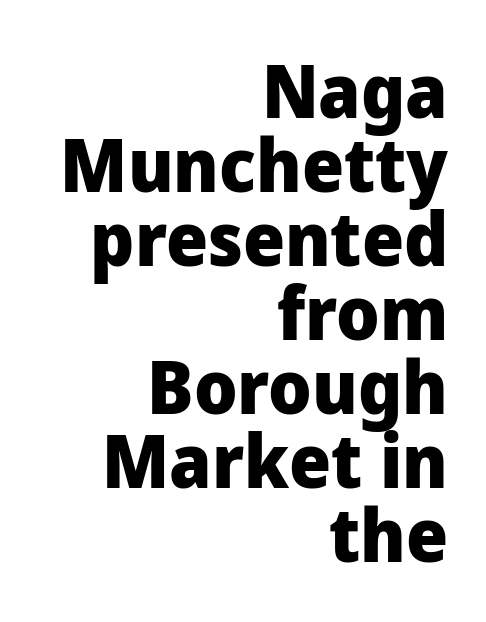
Q: Is the text bold? A: Yes.
Q: Is the text italic (slanted)? A: No, it is upright.
Q: Is the typeface a serif or a sans-serif typeface? A: Sans-serif.
Q: Is the text underlined? A: No.
Q: How is the paragraph aligned? A: Right-aligned.
Q: Is the spacing between letters normal or unusually wide? A: Normal.
Q: Is the spacing between lines tight, normal or loose? A: Tight.
Q: Width (condensed, normal, or wide)? A: Normal.
Q: Stroke contrast? A: Low.
Q: x-height? A: Medium.
Q: Monospaced? A: No.
